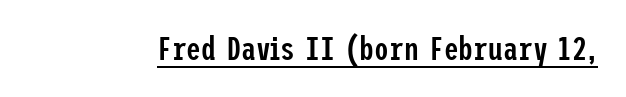
{"serif": "no", "italic": "no", "bold": "semi", "weight": "semibold", "width": "condensed", "stroke_contrast": "low", "x_height": "medium", "underline": "yes", "letter_spacing": "normal", "letter_spacing_em": 0.0, "glyph_px": 33}
